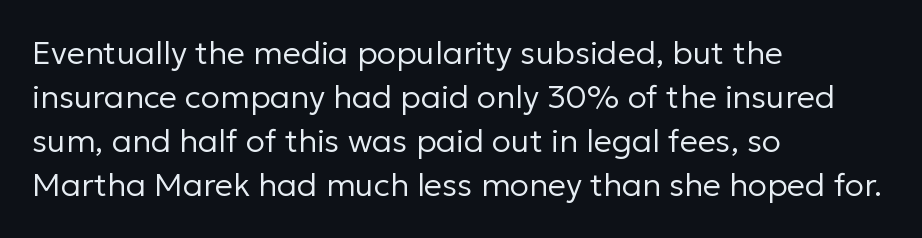
Words appear dense and cohesive because spacing is normal. Bold? No — there's no thickening of the strokes. Ordinary non-slanted type is in use. A typesetter would call this leading conventional body-copy spacing. The passage shown is typed in a proportional face where columns would drift. Type style note: lacks serifs.
